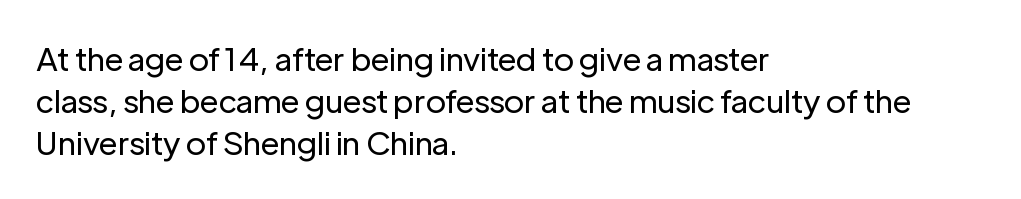
{"serif": "no", "italic": "no", "bold": "no", "weight": "regular", "width": "normal", "stroke_contrast": "low", "x_height": "medium", "monospaced": "no", "underline": "no", "align": "left", "line_spacing": "normal", "line_spacing_ratio": 1.31, "letter_spacing": "normal", "letter_spacing_em": 0.0, "glyph_px": 32}
